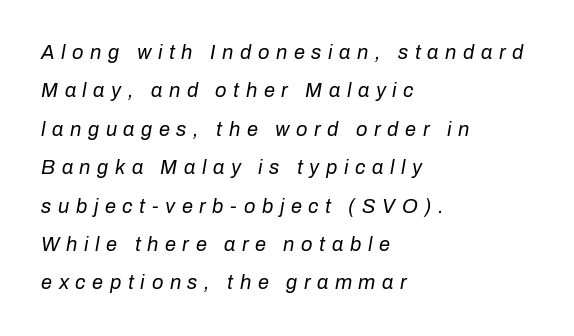
{"italic": "yes", "lean": "right", "slant_degrees": 10, "bold": "no", "underline": "no", "align": "left", "line_spacing": "loose", "line_spacing_ratio": 1.92, "letter_spacing": "wide", "letter_spacing_em": 0.33, "glyph_px": 20}
